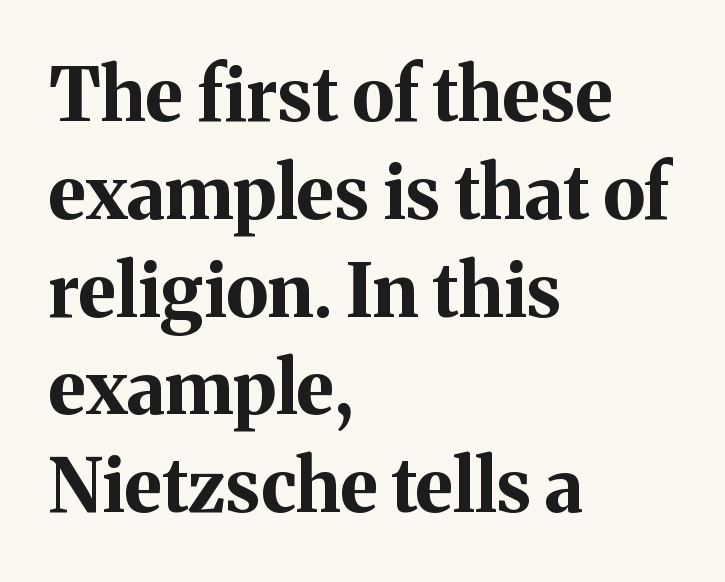
The image shows 73 px bold serif type, upright; set left-aligned, normal line spacing (1.34x), normal letter spacing, not underlined; medium stroke contrast and a medium x-height.
